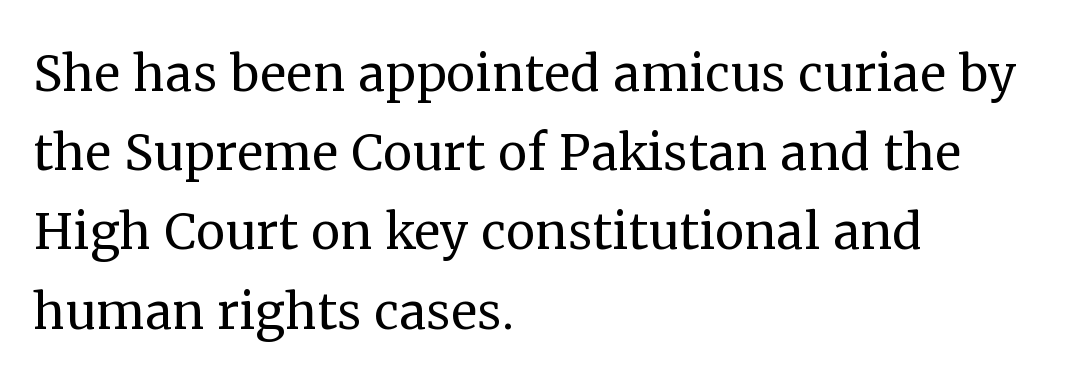
{"serif": "yes", "italic": "no", "bold": "no", "weight": "regular", "width": "normal", "stroke_contrast": "medium", "x_height": "medium", "monospaced": "no", "underline": "no", "align": "left", "line_spacing_ratio": 1.2, "letter_spacing": "normal", "letter_spacing_em": 0.0, "glyph_px": 66}
